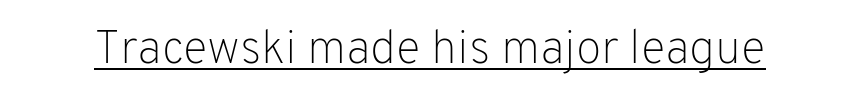
The image shows 47 px light sans-serif type, upright; set normal letter spacing, underlined; low stroke contrast and a medium x-height.
